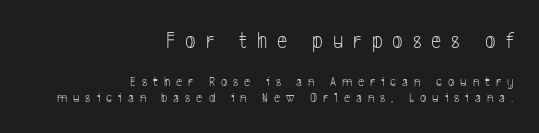
Teacher's note: observe the even right margin — that is flush-right alignment. Type size steps down from the first block to the second. Each row of text sits above clean, open space. The face used here is rendered with a markedly widened letterfit. Weight: not bold — regular or lighter.
